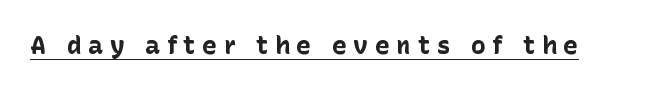
The image shows 25 px bold type, upright; set unusually wide letter spacing (+0.26 em), underlined.
